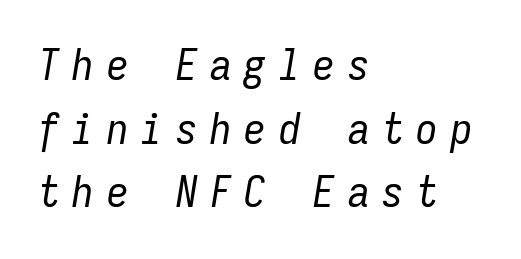
{"italic": "yes", "lean": "right", "slant_degrees": 9, "bold": "no", "weight": "regular", "width": "condensed", "stroke_contrast": "low", "x_height": "medium", "monospaced": "yes", "underline": "no", "align": "left", "line_spacing": "normal", "line_spacing_ratio": 1.48, "letter_spacing": "wide", "letter_spacing_em": 0.3, "glyph_px": 43}
